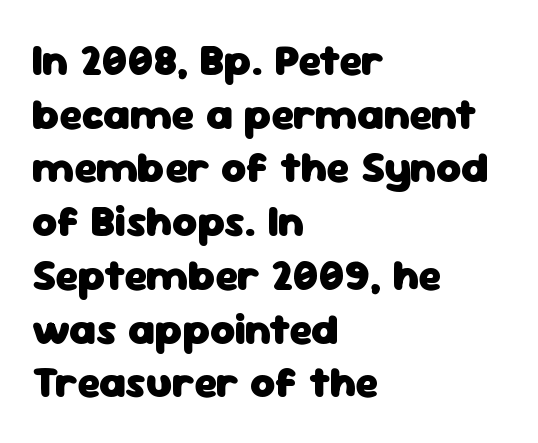
{"serif": "no", "italic": "no", "bold": "yes", "weight": "heavy", "width": "normal", "stroke_contrast": "low", "x_height": "medium", "monospaced": "no", "underline": "no", "align": "left", "line_spacing": "normal", "line_spacing_ratio": 1.25, "letter_spacing": "normal", "letter_spacing_em": 0.0, "glyph_px": 43}
